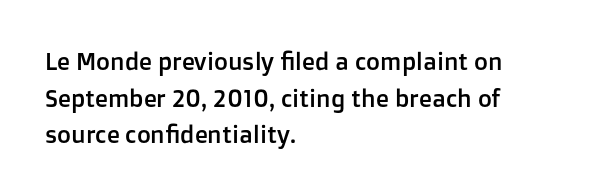
Unlike italic type, these characters show no tilt at all. Glyph-to-glyph distance matches everyday printed text. The line-height multiplier appears to be the usual default. The rag falls on the right side of this text block.
